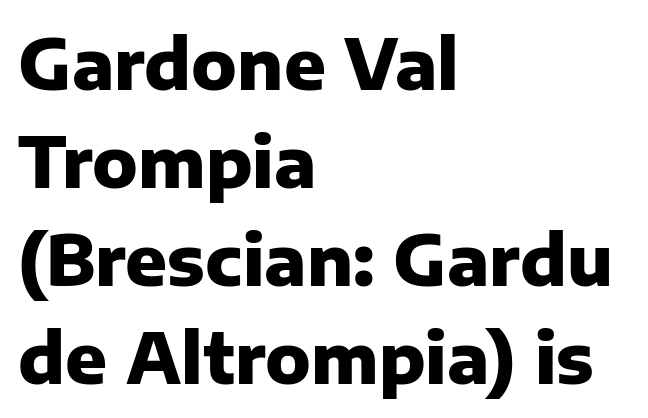
{"serif": "no", "italic": "no", "bold": "yes", "weight": "heavy", "width": "normal", "stroke_contrast": "low", "x_height": "medium", "monospaced": "no", "underline": "no", "align": "left", "line_spacing": "normal", "line_spacing_ratio": 1.42, "letter_spacing": "normal", "letter_spacing_em": 0.0, "glyph_px": 69}
